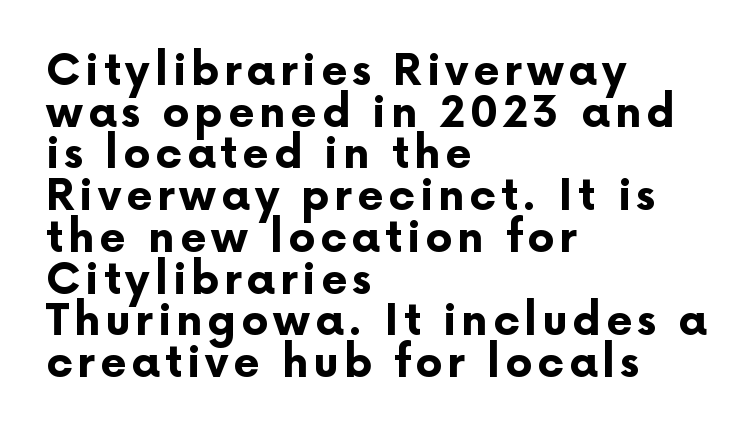
The specimen omits any rule beneath the text block's lines. It's the straight-up-and-down kind of type. Every letter is thick-stroked: bold, no question. Every row of glyphs begins at an identical x-position on the left. Here the designer chose a conventional face with non-uniform glyph widths. The characters display no serif detailing; their extremities are plain.
